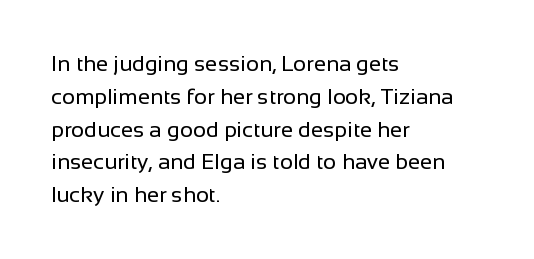
{"italic": "no", "bold": "no", "underline": "no", "align": "left", "line_spacing": "normal", "line_spacing_ratio": 1.49, "letter_spacing": "normal", "letter_spacing_em": 0.0, "glyph_px": 22}
